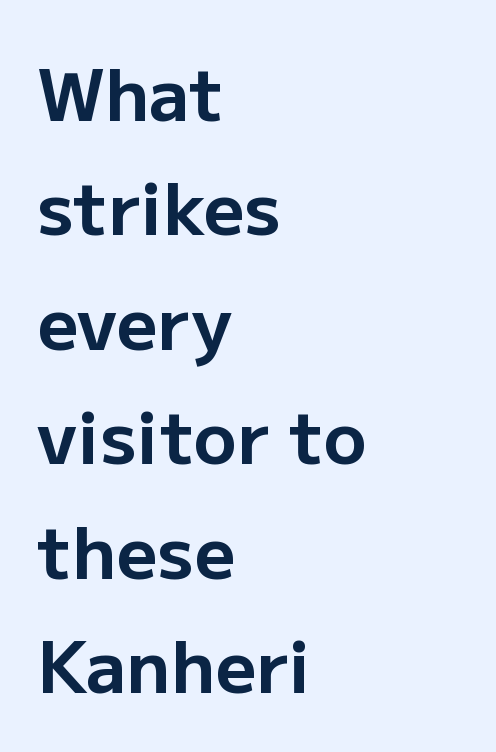
Q: Is the text bold? A: Yes.
Q: Is the text italic (slanted)? A: No, it is upright.
Q: Is the typeface a serif or a sans-serif typeface? A: Sans-serif.
Q: Is the text underlined? A: No.
Q: How is the paragraph aligned? A: Left-aligned.
Q: Is the spacing between letters normal or unusually wide? A: Normal.
Q: Is the spacing between lines tight, normal or loose? A: Normal.
Q: Width (condensed, normal, or wide)? A: Normal.
Q: Stroke contrast? A: Low.
Q: x-height? A: Medium.
Q: Monospaced? A: No.
